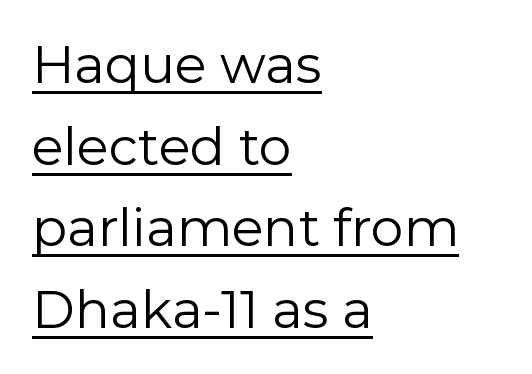
The lettering holds an erect, upright posture throughout. What stands out about the letter spacing? Nothing — it is the standard amount. The cut favours lightness, reaching ordinary text weight at its darkest. Horizontal bands of white between lines are of average thickness. Horizontal alignment here is leftward, the default for most running prose. Has an underline been added? It has.
